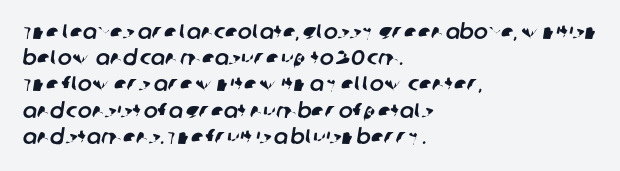
The image shows 21 px text type; set left-aligned, normal line spacing (1.25x), normal letter spacing, not underlined.
